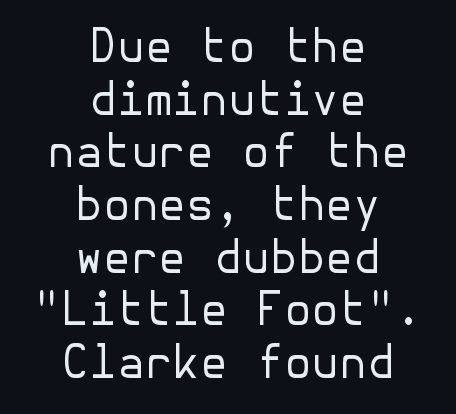
Note: no serifs on the glyphs. Rule under the text: the space is simply empty. The whitespace from short lines is split evenly between both sides. Each word holds together tightly as a unit, with standard inter-letter gaps.
